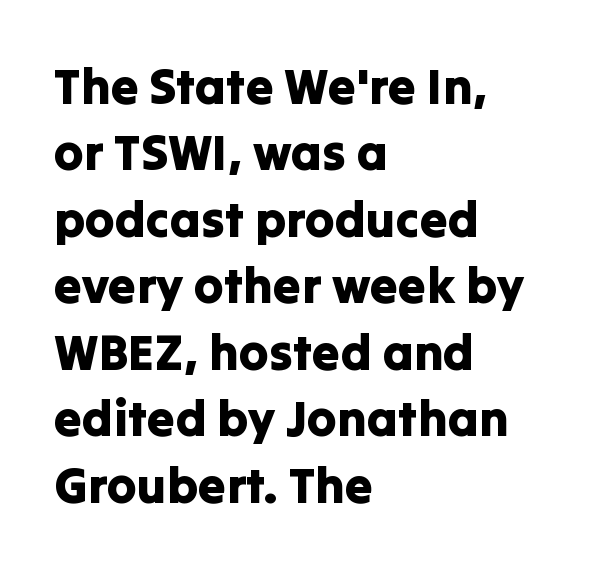
The image shows 50 px sans-serif type, upright; set left-aligned, normal line spacing (1.33x), normal letter spacing, not underlined; low stroke contrast and a medium x-height.
